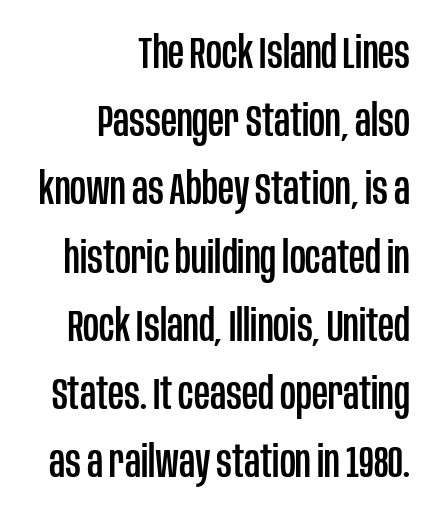
Check the space under the baseline: it is left empty. The passage shown is typed in a proportional face where columns would drift. The paragraph has a hard right edge and a soft left edge. In terms of letterspacing, this is plain default setting. The font family rendered here belongs to the sans-serif group. The letters stand straight up with perfectly vertical stems.
